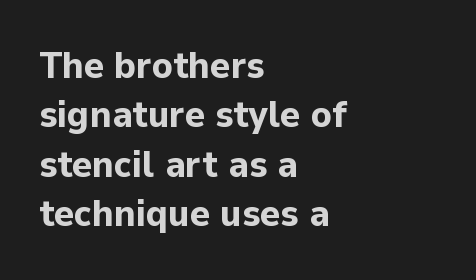
{"serif": "no", "italic": "no", "bold": "yes", "weight": "bold", "width": "normal", "stroke_contrast": "low", "x_height": "medium", "monospaced": "no", "underline": "no", "align": "left", "line_spacing": "normal", "line_spacing_ratio": 1.3, "letter_spacing": "normal", "letter_spacing_em": 0.0, "glyph_px": 38}
